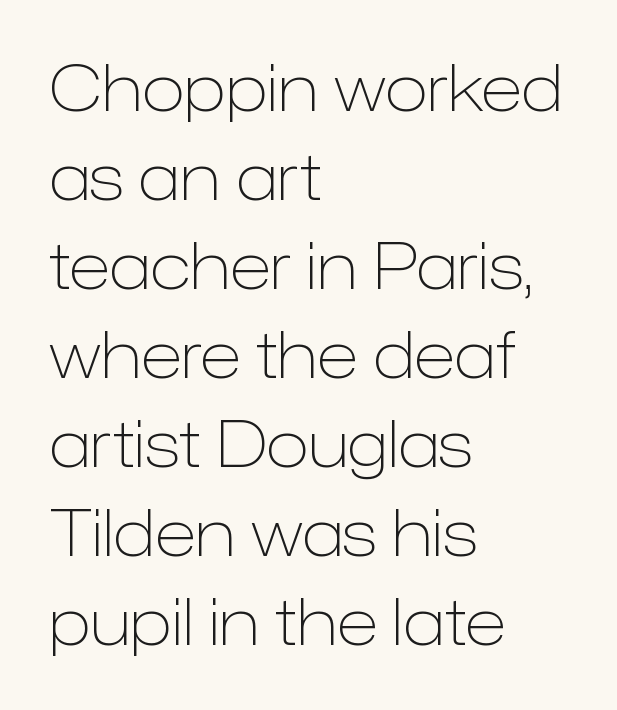
The letters carry no serifs — their stems end cleanly without finishing strokes. The strip under each line holds only bare page. Visually the block forms a straight wall on the left and a jagged coastline on the right. Heft: none added — not bold.
